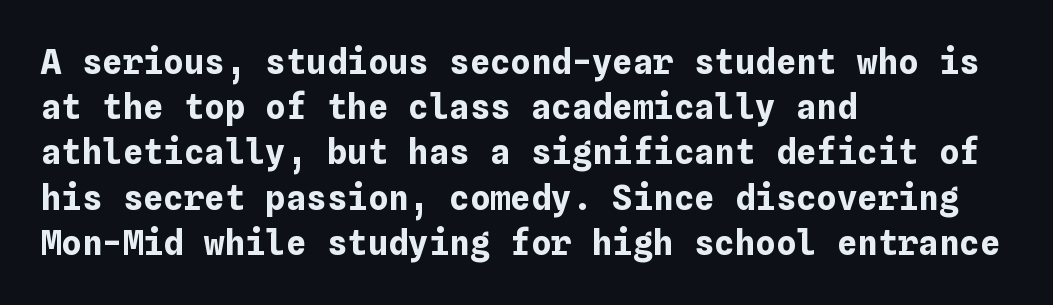
The image shows 34 px bold type, upright; set left-aligned, normal line spacing (1.33x), normal letter spacing, not underlined; low stroke contrast and a medium x-height.
